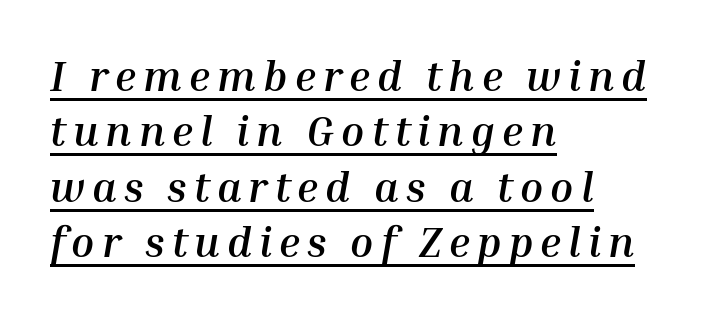
Q: Is the text bold? A: Yes.
Q: Is the text italic (slanted)? A: Yes, it leans right by about 10 degrees.
Q: Is the text underlined? A: Yes.
Q: How is the paragraph aligned? A: Left-aligned.
Q: Is the spacing between lines tight, normal or loose? A: Normal.
Q: Width (condensed, normal, or wide)? A: Normal.
Q: Stroke contrast? A: Medium.
Q: x-height? A: Medium.
Q: Monospaced? A: No.
